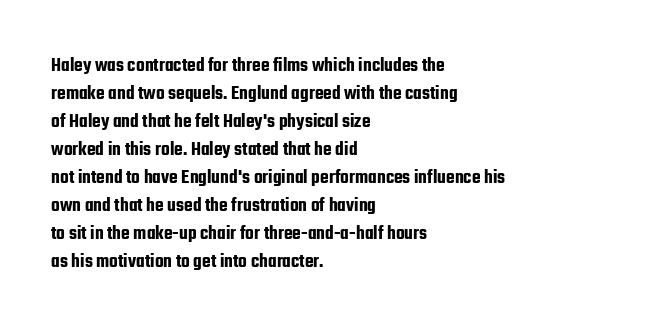
The image shows 20 px text type, upright; set left-aligned, normal line spacing (1.4x), normal letter spacing, not underlined.
